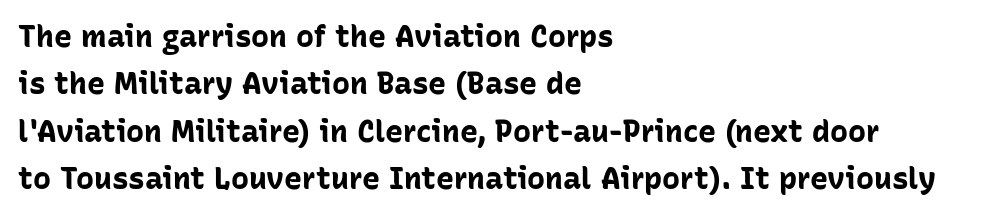
Q: Is the text bold? A: Yes.
Q: Is the text italic (slanted)? A: No, it is upright.
Q: Is the typeface a serif or a sans-serif typeface? A: Sans-serif.
Q: Is the text underlined? A: No.
Q: How is the paragraph aligned? A: Left-aligned.
Q: Is the spacing between letters normal or unusually wide? A: Normal.
Q: Is the spacing between lines tight, normal or loose? A: Normal.
Q: Width (condensed, normal, or wide)? A: Normal.
Q: Stroke contrast? A: Low.
Q: x-height? A: Medium.
Q: Monospaced? A: No.
